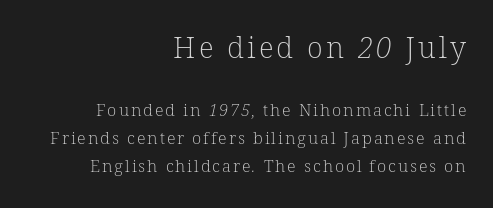
The image shows 29 px light serif type; set right-aligned, normal line spacing (1.63x), not underlined; the first (top) block is 1.71x larger; low stroke contrast and a medium x-height.
